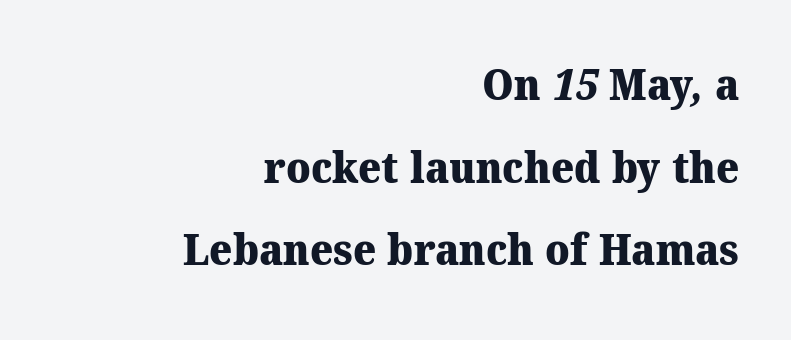
{"serif": "yes", "bold": "yes", "weight": "heavy", "width": "normal", "stroke_contrast": "medium", "x_height": "medium", "monospaced": "no", "underline": "no", "align": "right", "line_spacing_ratio": 1.88, "letter_spacing": "normal", "letter_spacing_em": 0.0, "glyph_px": 44}
